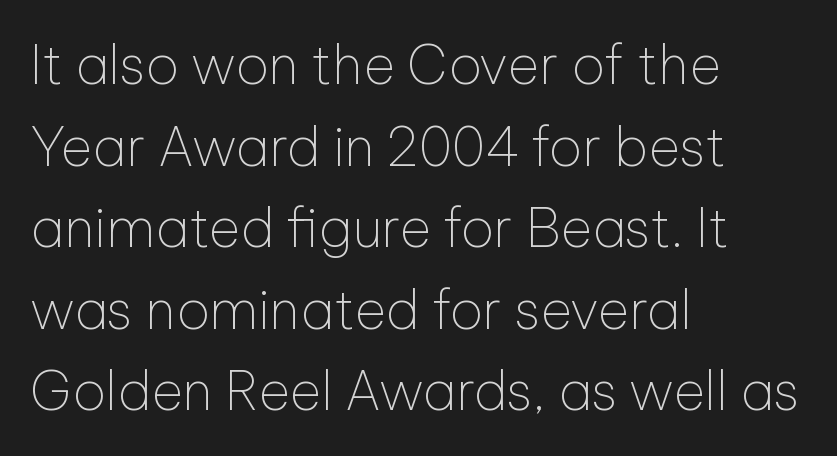
Proportional: the letters do not fall into vertical columns. Students, observe: this is what conventionally led text looks like. Quick note: not italic, upright. The glyphs in this specimen are sans serif. Each word holds together tightly as a unit, with standard inter-letter gaps.
